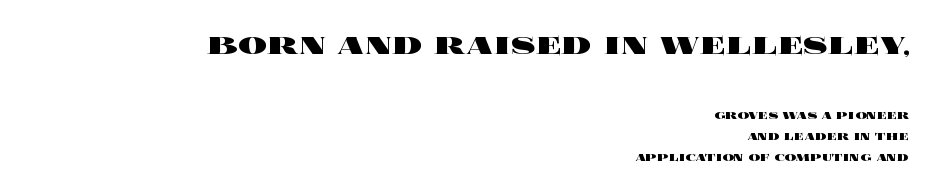
{"italic": "no", "bold": "yes", "weight": "heavy", "width": "wide", "x_height": "large", "monospaced": "no", "underline": "no", "align": "right", "line_spacing": "normal", "line_spacing_ratio": 1.48, "letter_spacing": "normal", "letter_spacing_em": 0.0, "larger_block": "first", "size_ratio": 2.57, "glyph_px": 36}
